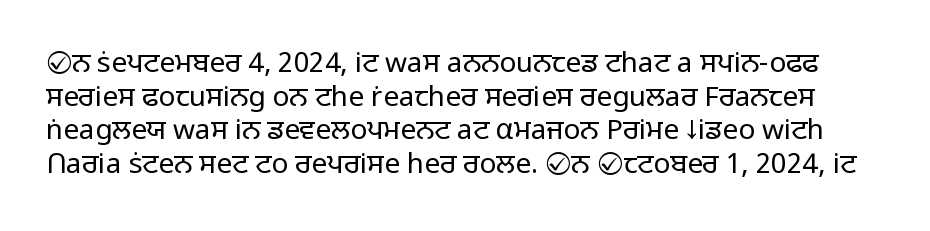
The image shows 28 px light sans-serif type, upright; set line spacing 1.2x, normal letter spacing, not underlined; low stroke contrast and a medium x-height.
